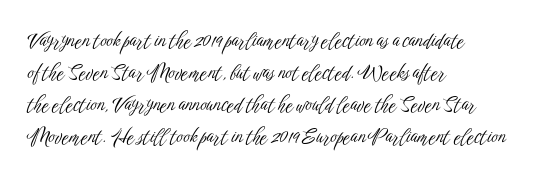
{"bold": "no", "underline": "no", "align": "left", "line_spacing": "normal", "line_spacing_ratio": 1.6, "letter_spacing": "normal", "letter_spacing_em": 0.0, "glyph_px": 20}
